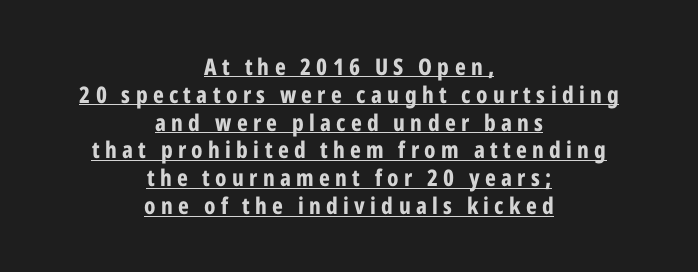
The line texture is sparse and dotted thanks to wide tracking. Each glyph is drawn with heavy, bold strokes. In CSS terms this would be text-align: center. When letters stand straight like this, we call the style roman or upright.
